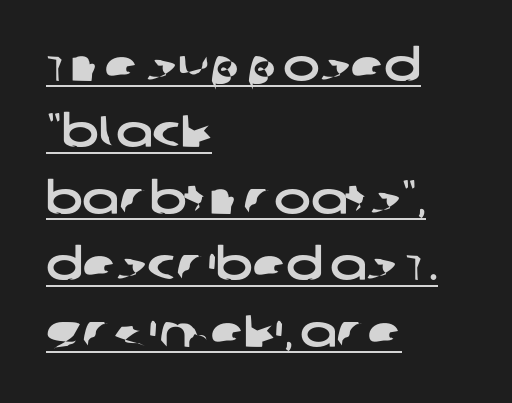
Q: Is the typeface a serif or a sans-serif typeface? A: Sans-serif.
Q: Is the text underlined? A: Yes.
Q: How is the paragraph aligned? A: Left-aligned.
Q: Is the spacing between letters normal or unusually wide? A: Normal.
Q: Is the spacing between lines tight, normal or loose? A: Normal.
Q: Width (condensed, normal, or wide)? A: Wide.
Q: Stroke contrast? A: Low.
Q: x-height? A: Large.
Q: Monospaced? A: No.
